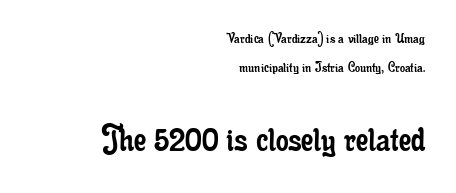
The rendering keeps characters at their native spacing. A light-to-regular cut is what we see here. A typesetter would mark this as roman, not italic. Line endings align vertically; line beginnings do not.
